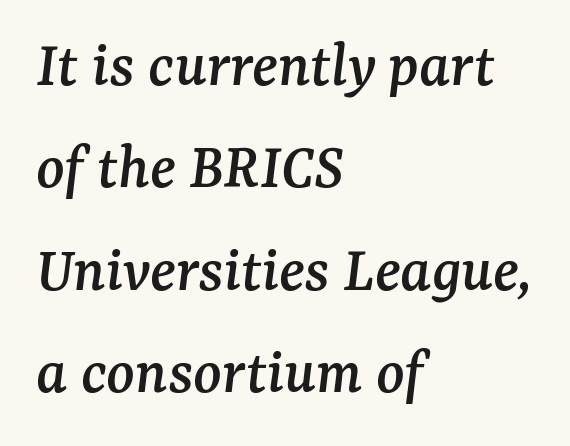
{"serif": "yes", "italic": "yes", "lean": "right", "slant_degrees": 7, "width": "normal", "stroke_contrast": "medium", "x_height": "medium", "monospaced": "no", "underline": "no", "align": "left", "line_spacing": "normal", "line_spacing_ratio": 1.55, "letter_spacing": "normal", "letter_spacing_em": 0.0, "glyph_px": 66}
